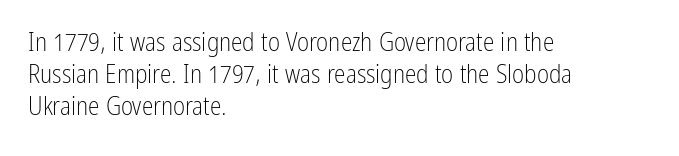
Q: Is the text bold? A: No.
Q: Is the text italic (slanted)? A: No, it is upright.
Q: Is the text underlined? A: No.
Q: How is the paragraph aligned? A: Left-aligned.
Q: Is the spacing between letters normal or unusually wide? A: Normal.
